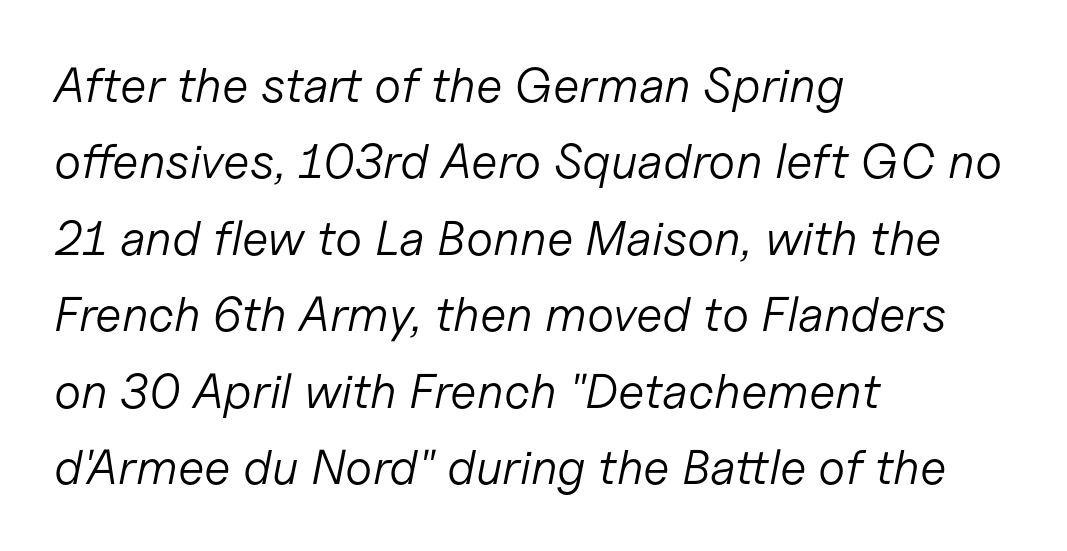
Q: Is the text bold? A: No.
Q: Is the text italic (slanted)? A: Yes, it leans right by about 11 degrees.
Q: Is the text underlined? A: No.
Q: How is the paragraph aligned? A: Left-aligned.
Q: Is the spacing between letters normal or unusually wide? A: Normal.
Q: Is the spacing between lines tight, normal or loose? A: Normal.
Q: Width (condensed, normal, or wide)? A: Normal.
Q: Stroke contrast? A: Low.
Q: x-height? A: Medium.
Q: Monospaced? A: No.
